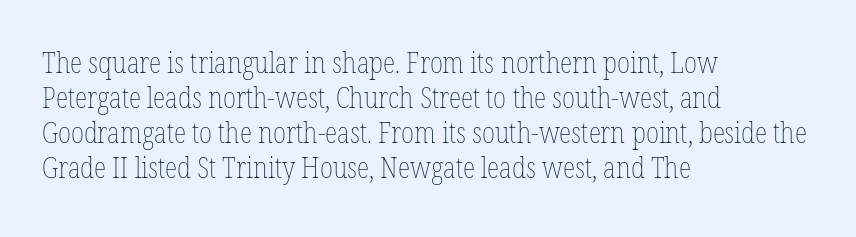
{"italic": "no", "bold": "no", "weight": "thin", "width": "condensed", "stroke_contrast": "low", "x_height": "medium", "monospaced": "no", "underline": "no", "align": "left", "line_spacing_ratio": 1.21, "letter_spacing": "normal", "letter_spacing_em": 0.0, "glyph_px": 29}
